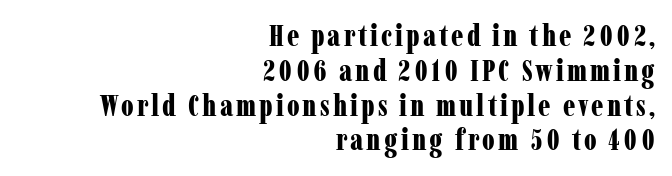
Q: Is the text bold? A: Yes.
Q: Is the text italic (slanted)? A: No, it is upright.
Q: Is the typeface a serif or a sans-serif typeface? A: Serif.
Q: Is the text underlined? A: No.
Q: How is the paragraph aligned? A: Right-aligned.
Q: Width (condensed, normal, or wide)? A: Condensed.
Q: Stroke contrast? A: Low.
Q: x-height? A: Medium.
Q: Monospaced? A: No.
